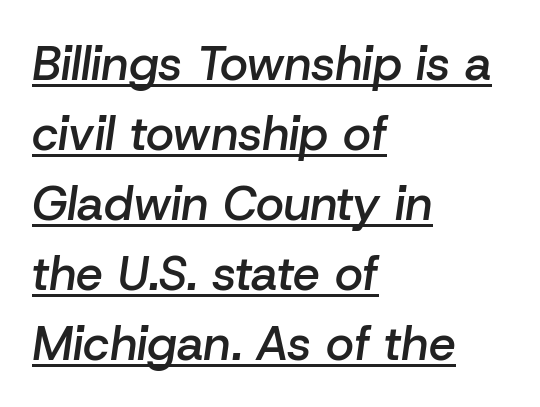
{"italic": "yes", "lean": "right", "slant_degrees": 8, "bold": "semi", "weight": "semibold", "width": "normal", "stroke_contrast": "low", "x_height": "medium", "monospaced": "no", "underline": "yes", "align": "left", "line_spacing": "normal", "line_spacing_ratio": 1.46, "letter_spacing": "normal", "letter_spacing_em": 0.0, "glyph_px": 48}
